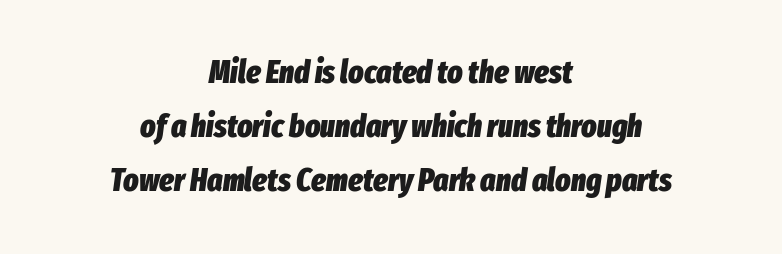
The image shows 32 px heavy, condensed type, italic (leaning right); set centered, normal line spacing (1.69x), normal letter spacing, not underlined; low stroke contrast and a medium x-height.
